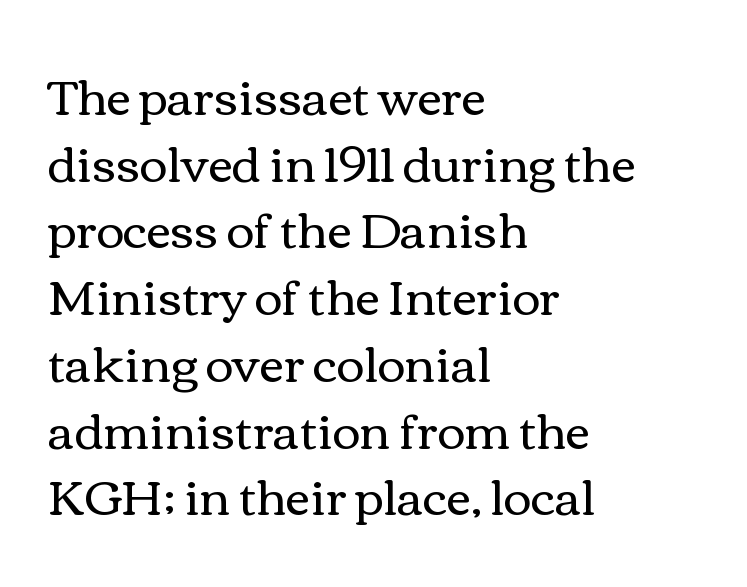
Q: Is the text bold? A: No.
Q: Is the text italic (slanted)? A: No, it is upright.
Q: Is the text underlined? A: No.
Q: How is the paragraph aligned? A: Left-aligned.
Q: Is the spacing between letters normal or unusually wide? A: Normal.
Q: Is the spacing between lines tight, normal or loose? A: Normal.
Q: Width (condensed, normal, or wide)? A: Wide.
Q: x-height? A: Medium.
Q: Monospaced? A: No.
